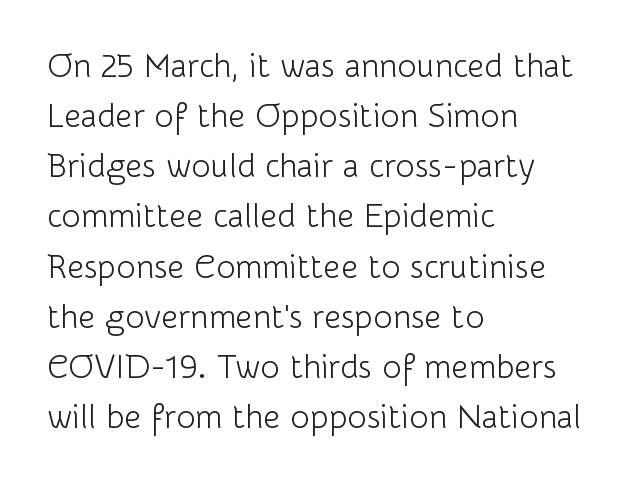
{"serif": "no", "italic": "no", "bold": "no", "weight": "light", "width": "normal", "stroke_contrast": "low", "x_height": "medium", "monospaced": "no", "underline": "no", "align": "left", "line_spacing": "normal", "line_spacing_ratio": 1.52, "letter_spacing": "normal", "letter_spacing_em": 0.0, "glyph_px": 33}
